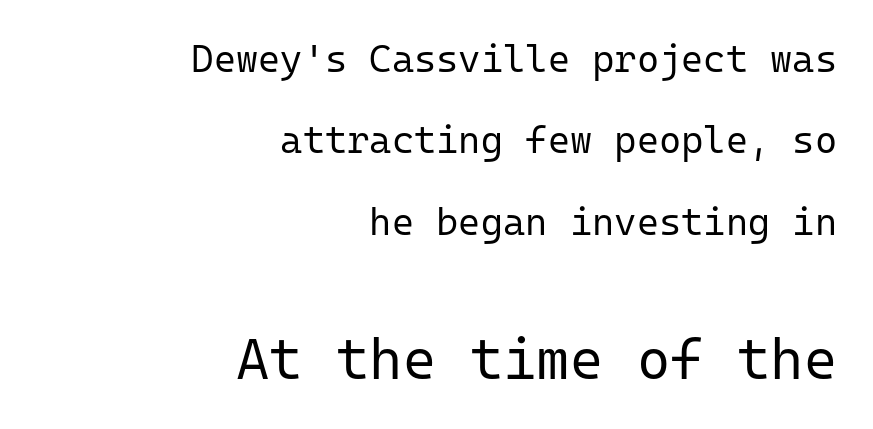
{"serif": "no", "italic": "no", "bold": "no", "weight": "regular", "width": "normal", "stroke_contrast": "low", "x_height": "medium", "monospaced": "yes", "underline": "no", "align": "right", "line_spacing": "loose", "line_spacing_ratio": 2.14, "letter_spacing": "normal", "letter_spacing_em": 0.0, "larger_block": "second", "size_ratio": 1.5, "glyph_px": 57}
